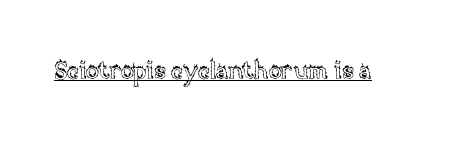
The image shows 24 px text type, upright; set normal letter spacing, underlined.
